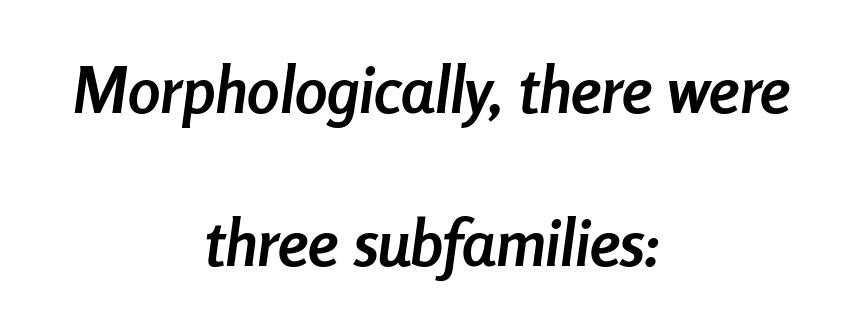
Quick note: underline off. Looks like regular typesetting: each glyph gets only the width it needs. This sample trades compactness for vertical openness between lines. Glyph-to-glyph distance matches everyday printed text. The text carries the slant typical of an italic or oblique font. A full-strength bold gives these letters their thick strokes.
